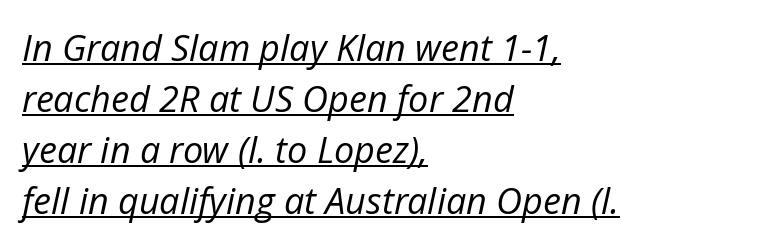
The image shows 36 px regular-weight type, italic (leaning right); set left-aligned, normal line spacing (1.42x), normal letter spacing, underlined; low stroke contrast and a medium x-height.
